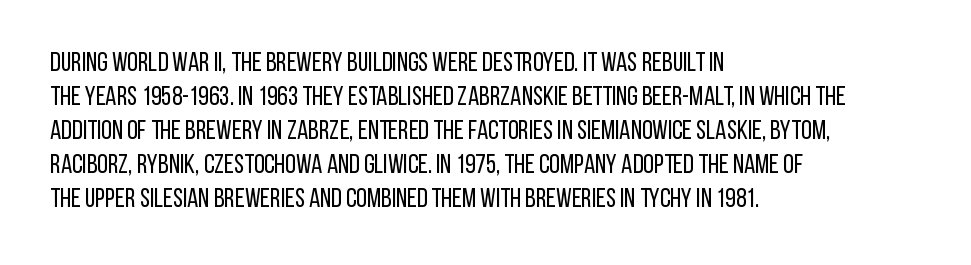
{"italic": "no", "bold": "no", "underline": "no", "align": "left", "line_spacing": "normal", "line_spacing_ratio": 1.26, "letter_spacing": "normal", "letter_spacing_em": 0.0, "glyph_px": 27}
